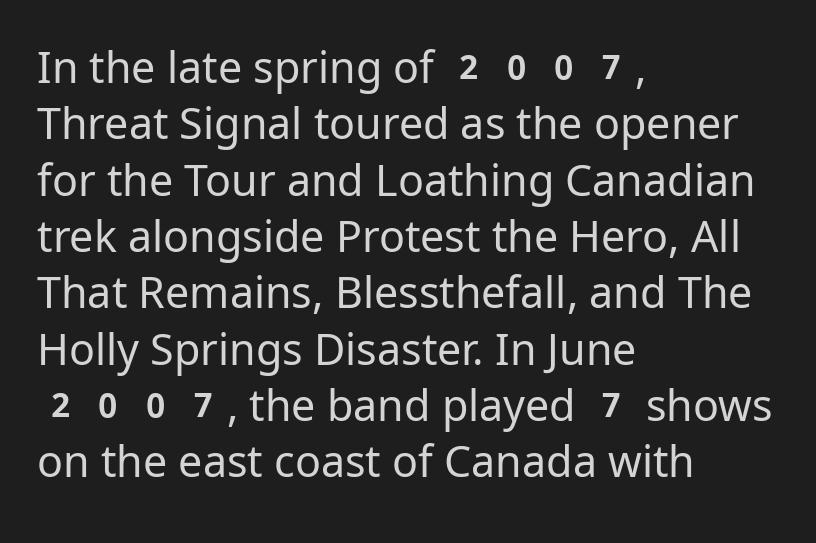
The image shows 43 px regular-weight sans-serif type, upright; set left-aligned, normal line spacing (1.31x), normal letter spacing, not underlined; low stroke contrast and a medium x-height.
